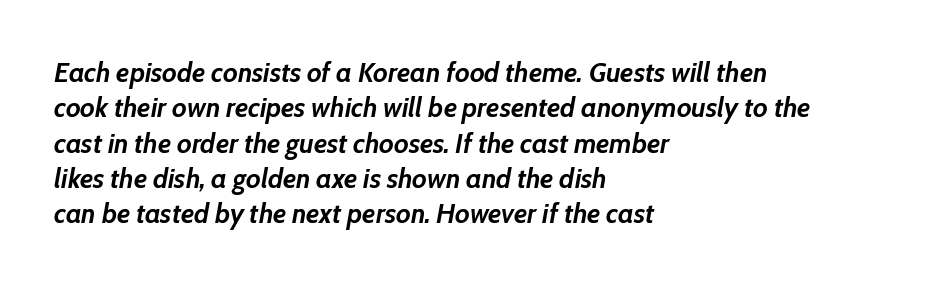
Q: Is the text bold? A: Yes.
Q: Is the text italic (slanted)? A: Yes, it leans right by about 10 degrees.
Q: Is the text underlined? A: No.
Q: How is the paragraph aligned? A: Left-aligned.
Q: Is the spacing between letters normal or unusually wide? A: Normal.
Q: Is the spacing between lines tight, normal or loose? A: Normal.
Q: Width (condensed, normal, or wide)? A: Normal.
Q: Stroke contrast? A: Low.
Q: x-height? A: Medium.
Q: Monospaced? A: No.
